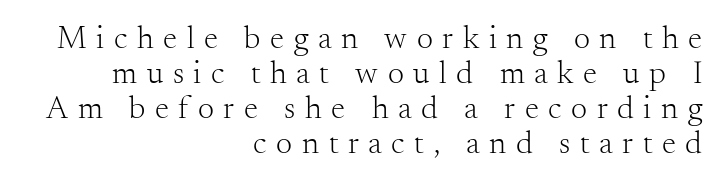
The image shows 32 px light serif type, upright; set right-aligned, tight line spacing (1.09x), unusually wide letter spacing (+0.3 em), not underlined; medium stroke contrast and a small x-height.
